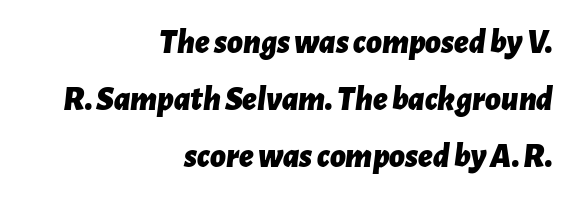
As a designer I'd log this as weight 700, bold. There is no visible air inserted between adjacent glyphs. Students, observe: this is what conventionally led text looks like. The paragraph shown leans on its right margin.
